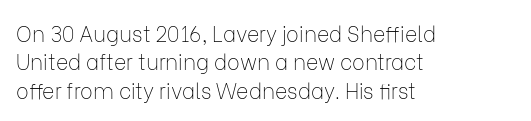
Q: Is the text bold? A: No.
Q: Is the text italic (slanted)? A: No, it is upright.
Q: Is the text underlined? A: No.
Q: How is the paragraph aligned? A: Left-aligned.
Q: Is the spacing between letters normal or unusually wide? A: Normal.
Q: Is the spacing between lines tight, normal or loose? A: Normal.
